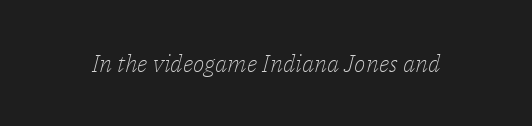
{"italic": "yes", "lean": "right", "slant_degrees": 14, "bold": "no", "underline": "no", "letter_spacing": "normal", "letter_spacing_em": 0.0, "glyph_px": 24}
